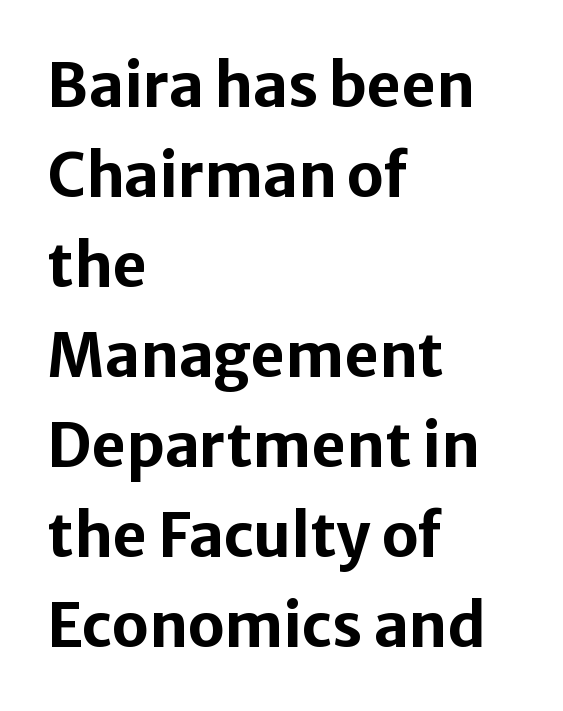
{"serif": "no", "italic": "no", "bold": "yes", "weight": "bold", "width": "normal", "stroke_contrast": "low", "x_height": "medium", "monospaced": "no", "underline": "no", "align": "left", "line_spacing": "normal", "line_spacing_ratio": 1.5, "letter_spacing": "normal", "letter_spacing_em": 0.0, "glyph_px": 60}
